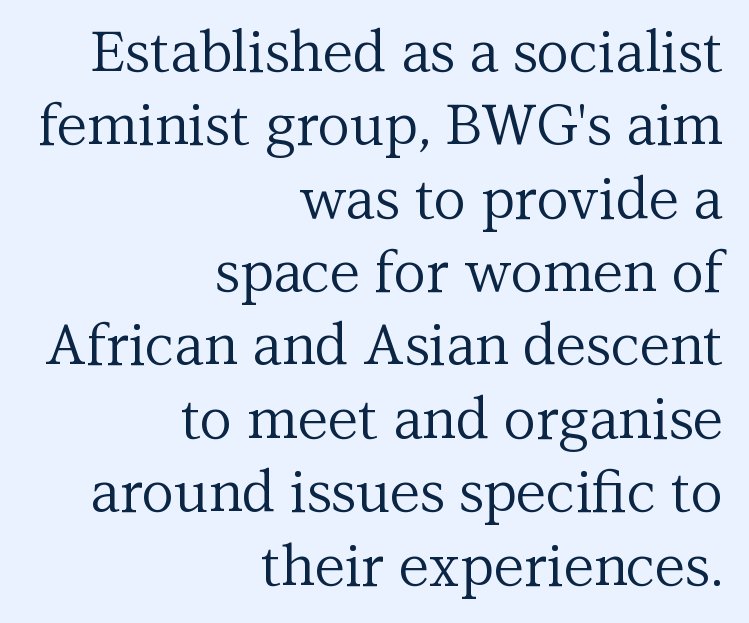
The image shows 56 px regular-weight serif type, upright; set right-aligned, normal line spacing (1.31x), normal letter spacing, not underlined; medium stroke contrast and a medium x-height.
